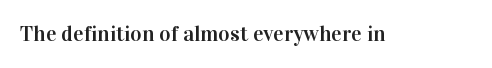
Tall strokes in this sample are plumb rather than angled. Short note: letters normally spaced. Lines of text with bare space underneath.
